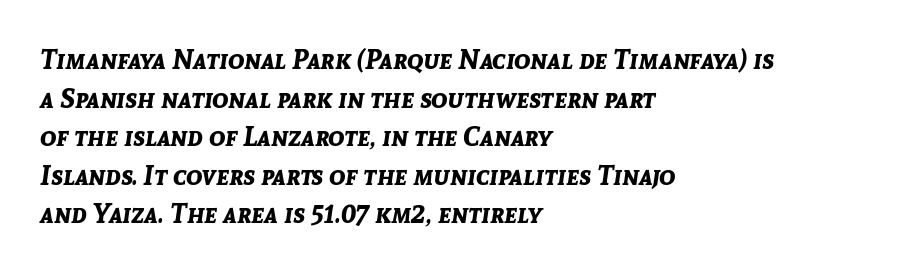
The image shows 27 px bold type, italic (leaning right); set left-aligned, normal line spacing (1.43x), normal letter spacing, not underlined.
